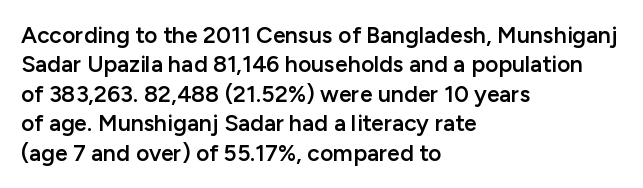
Q: Is the text bold? A: Semi-bold.
Q: Is the text italic (slanted)? A: No, it is upright.
Q: Is the text underlined? A: No.
Q: How is the paragraph aligned? A: Left-aligned.
Q: Is the spacing between letters normal or unusually wide? A: Normal.
Q: Is the spacing between lines tight, normal or loose? A: Normal.
